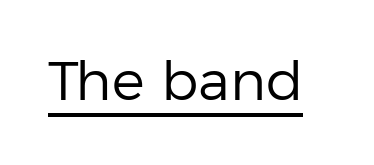
{"serif": "no", "italic": "no", "bold": "no", "weight": "regular", "width": "normal", "stroke_contrast": "low", "x_height": "medium", "monospaced": "no", "underline": "yes", "letter_spacing": "normal", "letter_spacing_em": 0.0, "glyph_px": 55}
